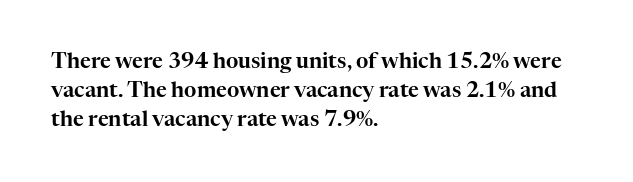
The image shows 21 px text type, upright; set left-aligned, normal line spacing (1.37x), normal letter spacing, not underlined.
